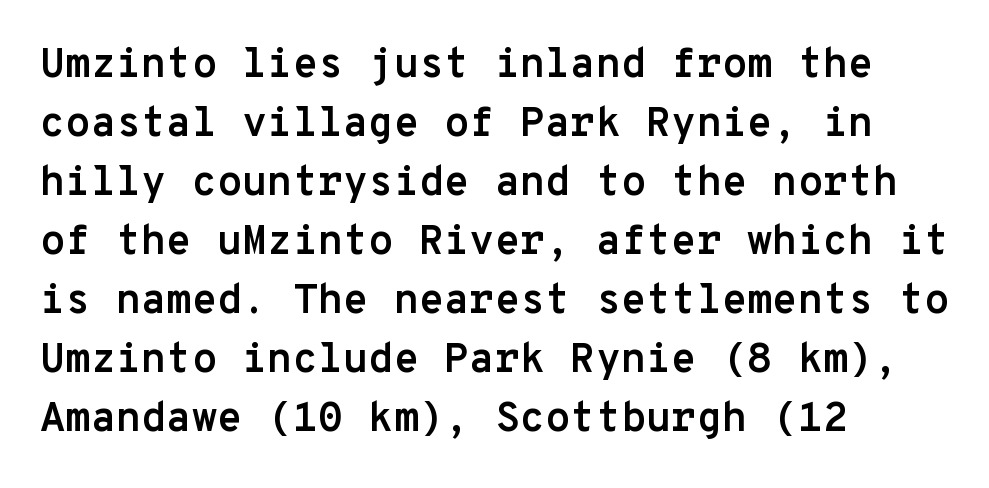
The image shows 41 px semibold sans-serif type, upright, monospaced; set left-aligned, normal line spacing (1.44x), normal letter spacing, not underlined; low stroke contrast and a medium x-height.
